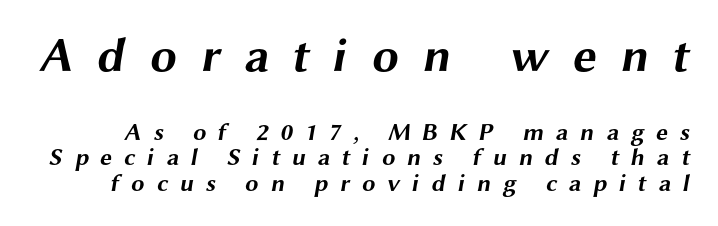
The image shows 48 px bold, wide sans-serif type; set tight line spacing (1.07x), unusually wide letter spacing (+0.49 em), not underlined; the first (top) block is 2.0x larger; medium stroke contrast and a medium x-height.
